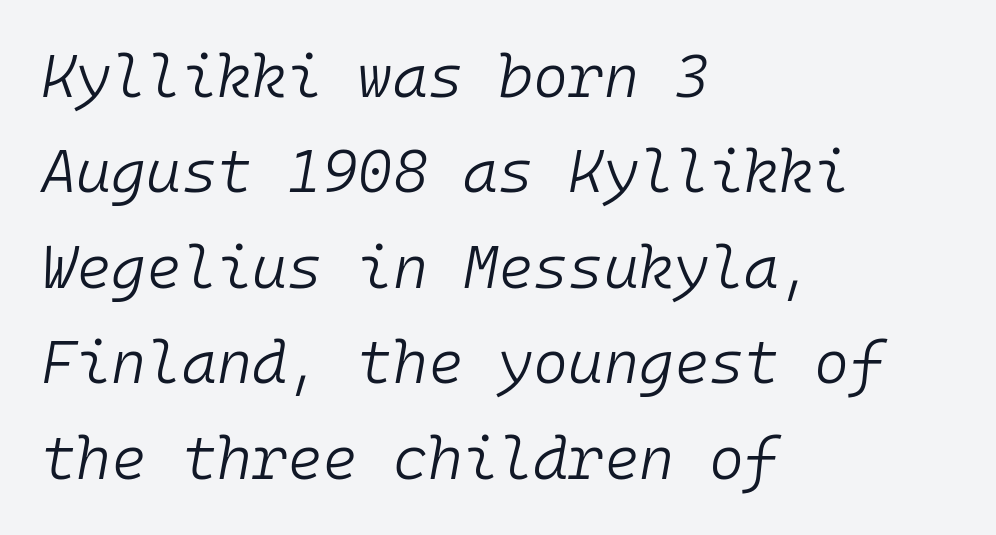
{"italic": "yes", "lean": "right", "slant_degrees": 10, "bold": "no", "weight": "light", "width": "normal", "stroke_contrast": "low", "x_height": "medium", "monospaced": "yes", "underline": "no", "align": "left", "line_spacing": "normal", "line_spacing_ratio": 1.59, "letter_spacing": "normal", "letter_spacing_em": 0.0, "glyph_px": 60}
